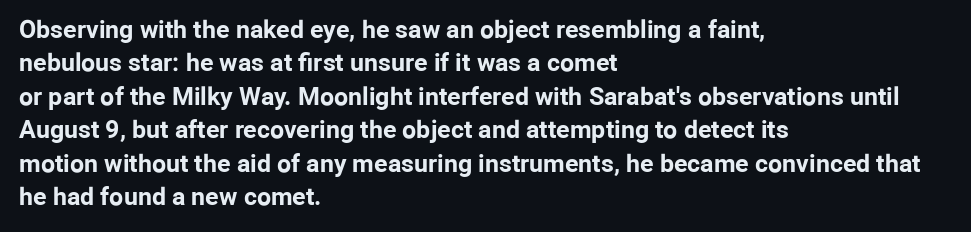
Notice how the passage keeps a crisp vertical edge on the left only. Ordinary non-slanted type is in use. This sample uses plain, unmodified letter spacing. Strong, thick strokes mark this as bold type. Normally led — the rows are evenly, conventionally spaced.
